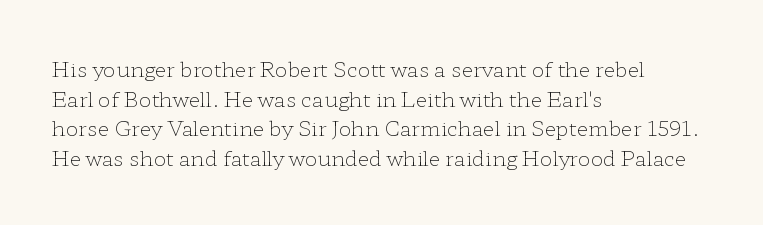
Quick note: underline off. Do the letters lean? They stand straight. The text block is weighted toward the left margin, trailing off unevenly rightward. This rendering leaves character spacing at its baseline value. Vertical spacing — default.
